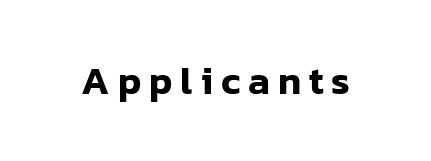
{"serif": "no", "italic": "no", "width": "normal", "stroke_contrast": "low", "x_height": "medium", "monospaced": "no", "underline": "no", "letter_spacing": "wide", "letter_spacing_em": 0.2, "glyph_px": 39}
